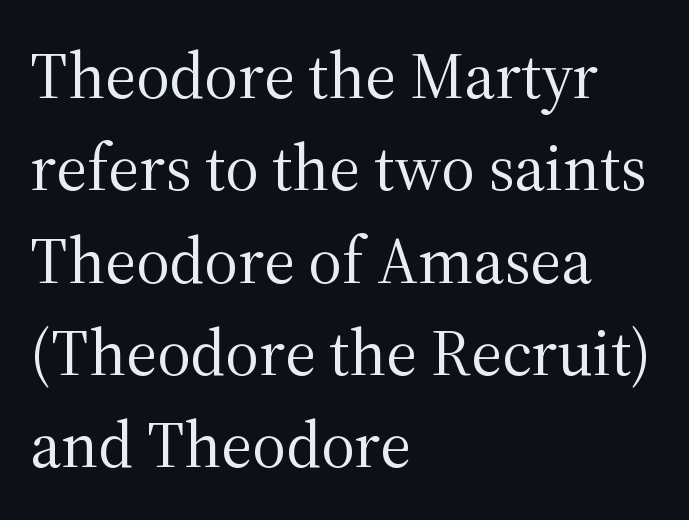
The image shows 65 px regular-weight serif type, upright; set left-aligned, normal line spacing (1.42x), normal letter spacing, not underlined; medium stroke contrast and a medium x-height.
